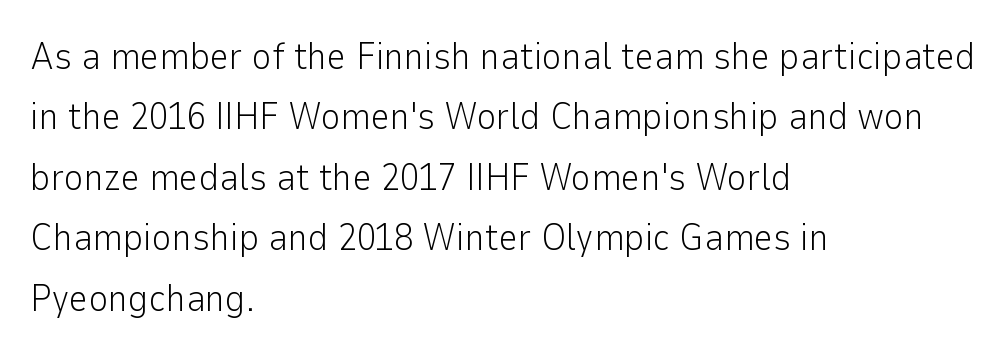
The image shows 38 px light sans-serif type, upright; set left-aligned, normal line spacing (1.59x), normal letter spacing, not underlined; low stroke contrast and a medium x-height.
